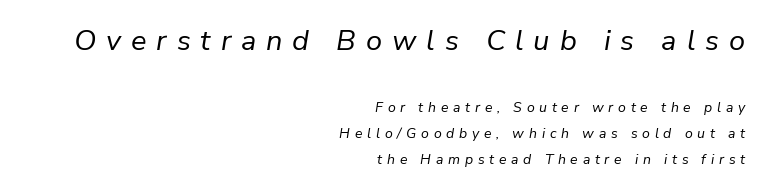
The image shows 29 px regular-weight type, italic (leaning right); set right-aligned, line spacing 1.85x, unusually wide letter spacing (+0.34 em), not underlined; the first (top) block is 2.07x larger; low stroke contrast and a medium x-height.
